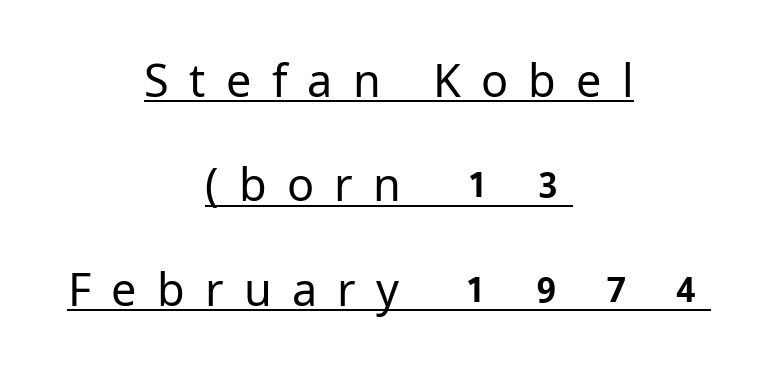
Q: Is the text bold? A: No.
Q: Is the text italic (slanted)? A: No, it is upright.
Q: Is the typeface a serif or a sans-serif typeface? A: Sans-serif.
Q: Is the text underlined? A: Yes.
Q: How is the paragraph aligned? A: Centered.
Q: Is the spacing between letters normal or unusually wide? A: Unusually wide.
Q: Is the spacing between lines tight, normal or loose? A: Loose.
Q: Width (condensed, normal, or wide)? A: Normal.
Q: Stroke contrast? A: Low.
Q: x-height? A: Medium.
Q: Monospaced? A: No.
